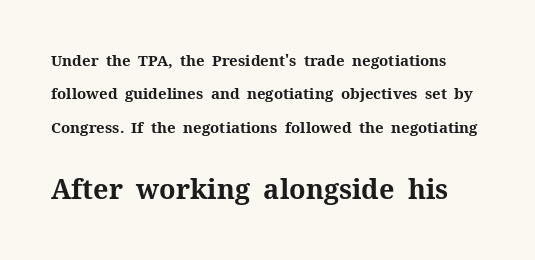
{"italic": "no", "bold": "yes", "underline": "no", "line_spacing": "loose", "line_spacing_ratio": 2.22, "letter_spacing": "normal", "letter_spacing_em": 0.0, "larger_block": "second", "size_ratio": 1.8, "glyph_px": 27}
